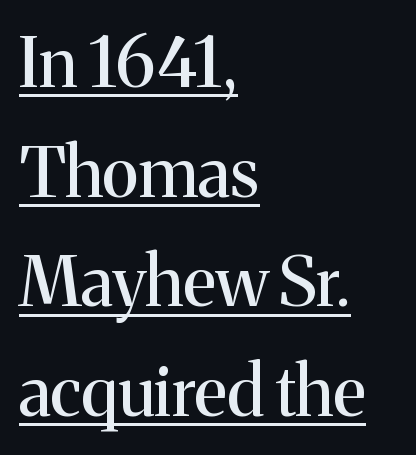
Typeset ragged right — the left edge is the straight one. Compared with undecorated copy, this sample adds a rule below the words. Vertically, the passage feels balanced, rows spaced as you'd expect. These lines are rendered in a variable-pitch font.
